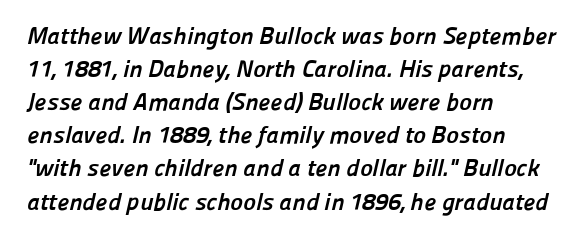
The image shows 24 px bold type; set left-aligned, normal line spacing (1.38x), normal letter spacing, not underlined.
